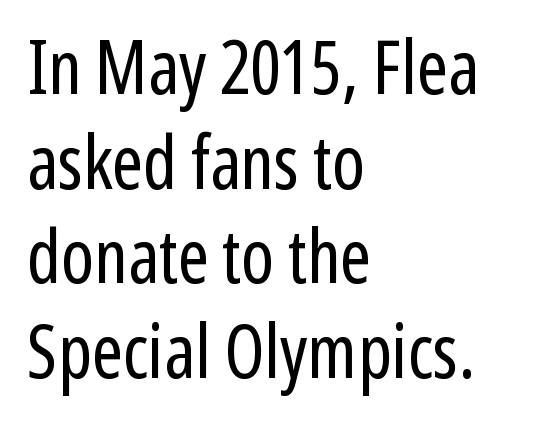
The image shows 74 px regular-weight, condensed sans-serif type, upright; set left-aligned, normal line spacing (1.28x), normal letter spacing, not underlined; low stroke contrast and a medium x-height.
